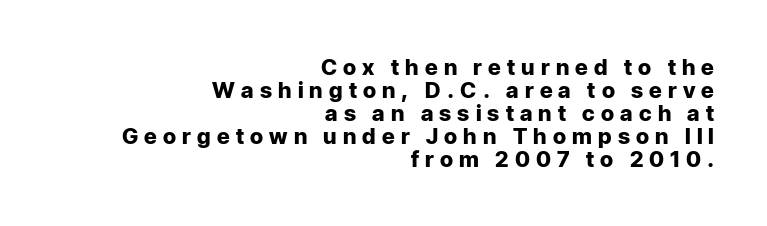
Q: Is the text bold? A: Yes.
Q: Is the text italic (slanted)? A: No, it is upright.
Q: Is the text underlined? A: No.
Q: How is the paragraph aligned? A: Right-aligned.
Q: Is the spacing between letters normal or unusually wide? A: Unusually wide.
Q: Is the spacing between lines tight, normal or loose? A: Tight.
